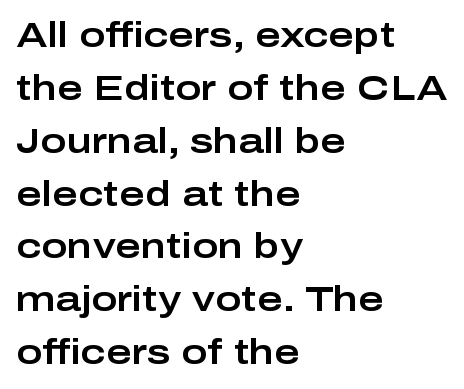
Q: Is the text italic (slanted)? A: No, it is upright.
Q: Is the typeface a serif or a sans-serif typeface? A: Sans-serif.
Q: Is the text underlined? A: No.
Q: How is the paragraph aligned? A: Left-aligned.
Q: Is the spacing between letters normal or unusually wide? A: Normal.
Q: Is the spacing between lines tight, normal or loose? A: Normal.
Q: Width (condensed, normal, or wide)? A: Wide.
Q: Stroke contrast? A: Low.
Q: x-height? A: Medium.
Q: Monospaced? A: No.
